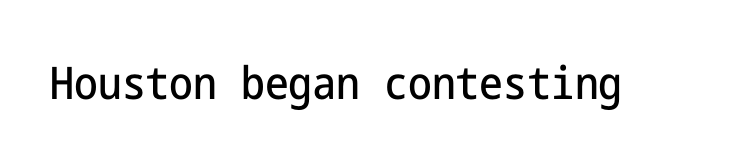
Classification — sans serif. Standard letterfit; no display-style spreading of the glyphs. The passage shown is not underscored anywhere. Rendered with straight, roman letterforms.
